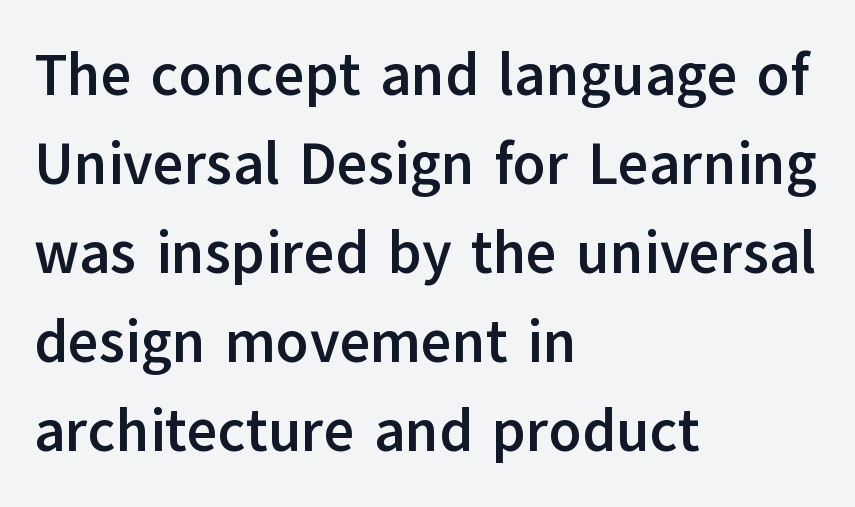
{"serif": "no", "italic": "no", "bold": "yes", "weight": "semibold", "width": "normal", "stroke_contrast": "low", "x_height": "medium", "monospaced": "no", "underline": "no", "align": "left", "line_spacing": "normal", "line_spacing_ratio": 1.51, "letter_spacing": "normal", "letter_spacing_em": 0.0, "glyph_px": 59}
